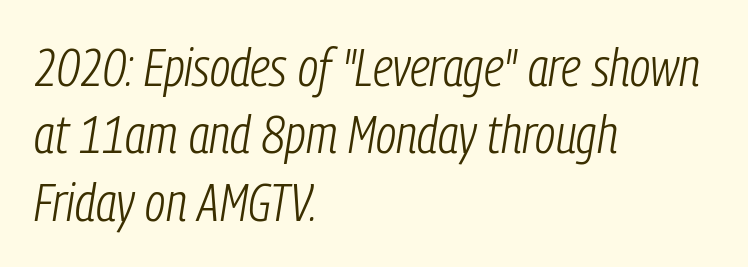
Leftover space on each line is placed entirely after the last word. Spacing verdict: proportional, widths tailored to each character. The rendering uses a moderate line-height, typical for paragraphs. The letters look calm and open, with moderate or lighter stems. In terms of posture, this sample is oblique. Compared with typical body copy, the letter spacing here is the same.
